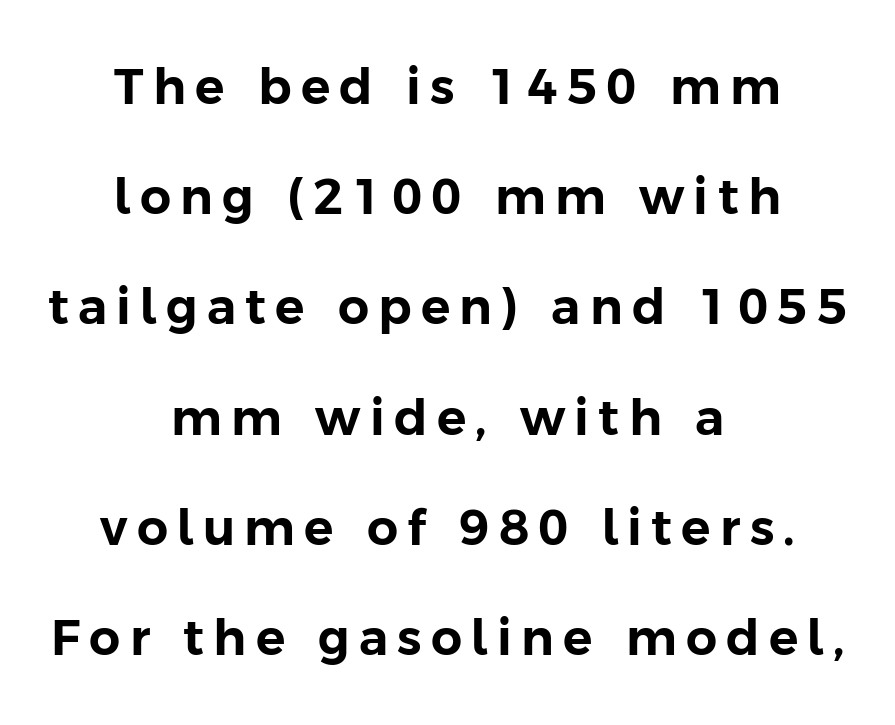
The image shows 49 px sans-serif type, upright; set centered, loose line spacing (2.25x), not underlined; low stroke contrast and a medium x-height.
